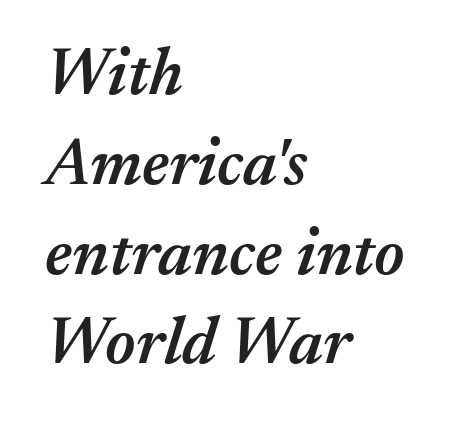
These lines are set flush left with a ragged right edge. Emphasis-style slanted type is in use. Characters follow at the spacing the type designer built in. Clear beneath every line of the passage. Reading down the column, the eye jumps a familiar distance to each next line.
